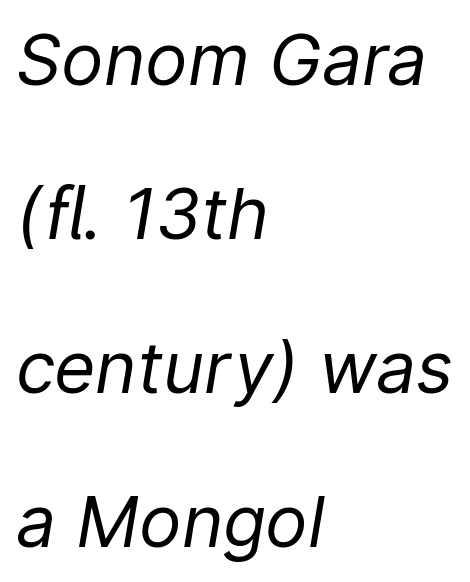
The image shows 71 px regular-weight type, italic (leaning right); set left-aligned, loose line spacing (2.17x), normal letter spacing, not underlined; low stroke contrast and a medium x-height.
